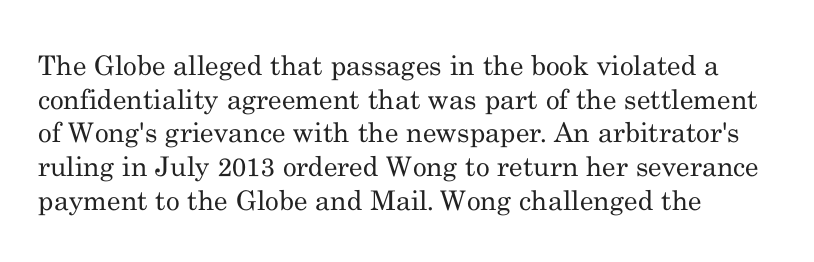
The image shows 27 px text type, upright; set left-aligned, normal line spacing (1.25x), normal letter spacing, not underlined.
